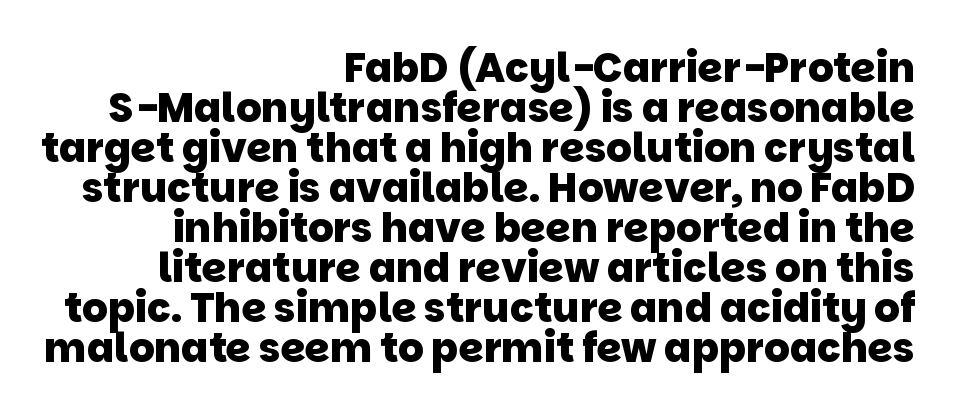
{"serif": "no", "bold": "yes", "weight": "heavy", "width": "normal", "stroke_contrast": "low", "x_height": "large", "monospaced": "no", "underline": "no", "align": "right", "line_spacing": "tight", "line_spacing_ratio": 1.0, "letter_spacing": "normal", "letter_spacing_em": 0.0, "glyph_px": 40}
